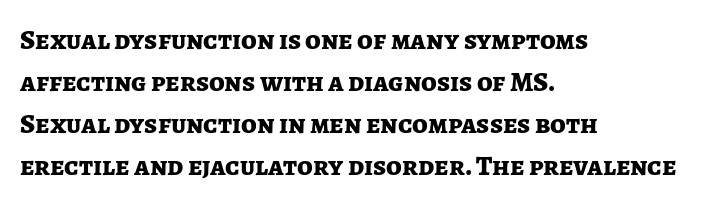
The baseline area is clear. In terms of letterspacing, this is plain default setting. Short and long lines alike share a common starting point at left. This block has exactly the height ordinary leading produces. Posture: vertical.
